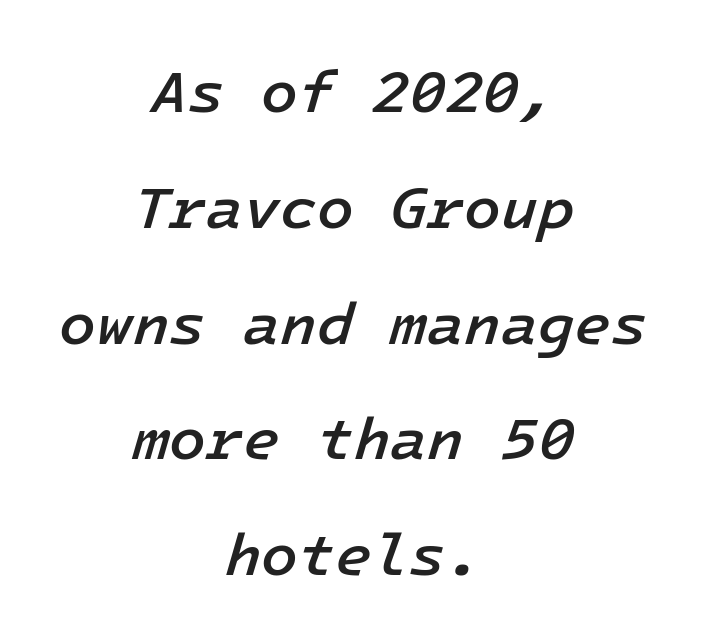
{"italic": "yes", "lean": "right", "slant_degrees": 16, "bold": "semi", "weight": "semibold", "width": "normal", "stroke_contrast": "low", "x_height": "medium", "underline": "no", "align": "center", "line_spacing": "loose", "line_spacing_ratio": 1.93, "letter_spacing": "normal", "letter_spacing_em": 0.0, "glyph_px": 60}
